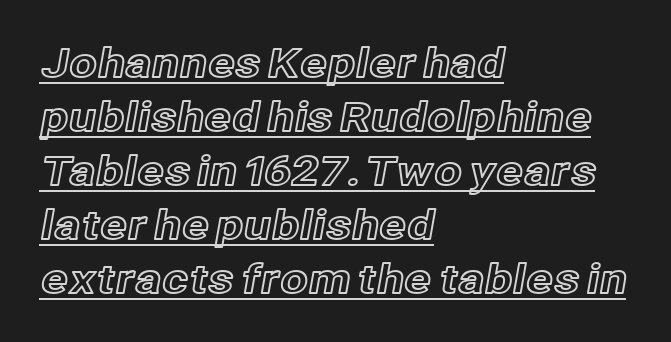
{"width": "normal", "x_height": "medium", "monospaced": "no", "underline": "yes", "align": "left", "line_spacing": "normal", "line_spacing_ratio": 1.35, "letter_spacing": "normal", "letter_spacing_em": 0.0, "glyph_px": 40}
